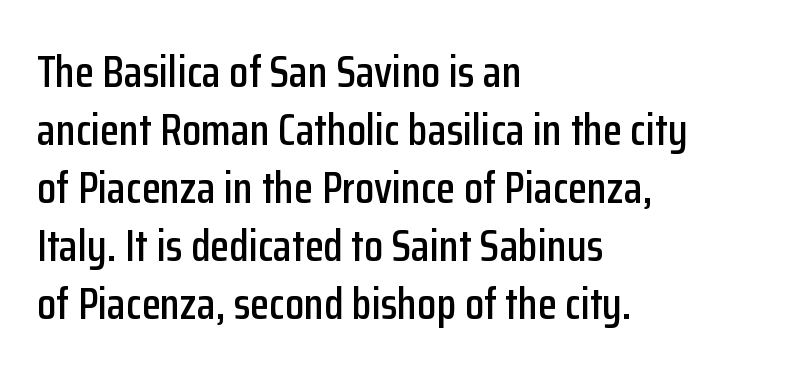
Q: Is the text italic (slanted)? A: No, it is upright.
Q: Is the typeface a serif or a sans-serif typeface? A: Sans-serif.
Q: Is the text underlined? A: No.
Q: How is the paragraph aligned? A: Left-aligned.
Q: Is the spacing between letters normal or unusually wide? A: Normal.
Q: Is the spacing between lines tight, normal or loose? A: Normal.
Q: Width (condensed, normal, or wide)? A: Condensed.
Q: Stroke contrast? A: Low.
Q: x-height? A: Medium.
Q: Monospaced? A: No.
